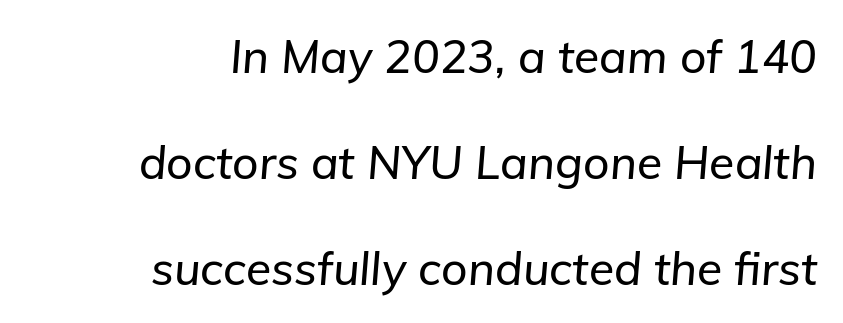
Here the glyphs are tracked normally, forming tight word shapes. Think of a printed novel: that variable character pitch is what you see here. This is oblique type, the kind used for emphasis or titles. Line endings align vertically; line beginnings do not. One glance says open: line gaps are wider than usual.
